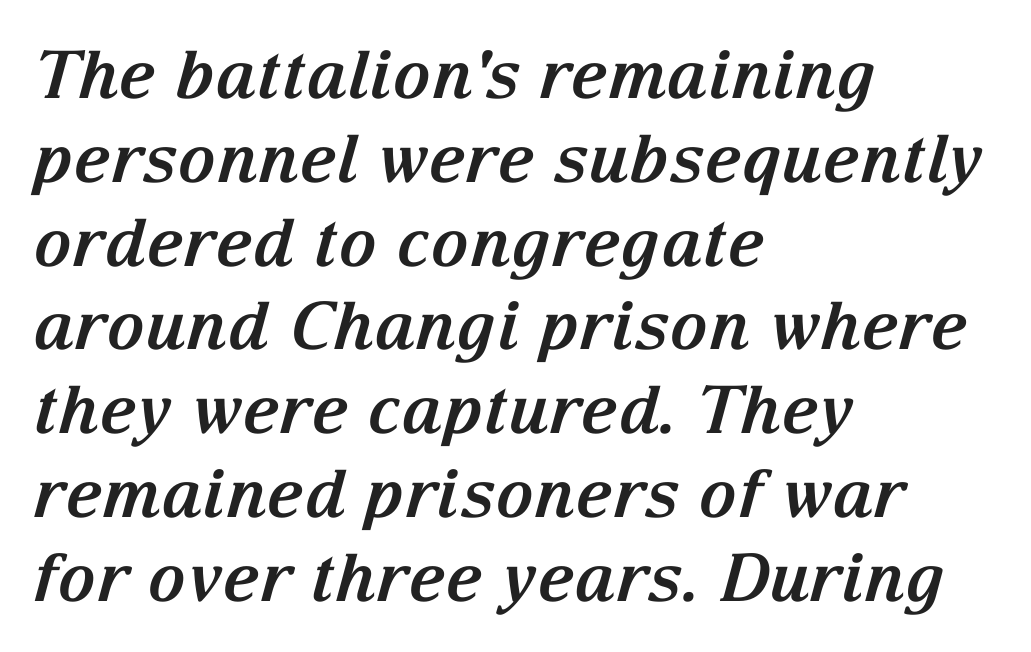
The image shows 66 px bold serif type, italic (leaning right); set left-aligned, normal line spacing (1.27x), normal letter spacing, not underlined; medium stroke contrast and a medium x-height.
